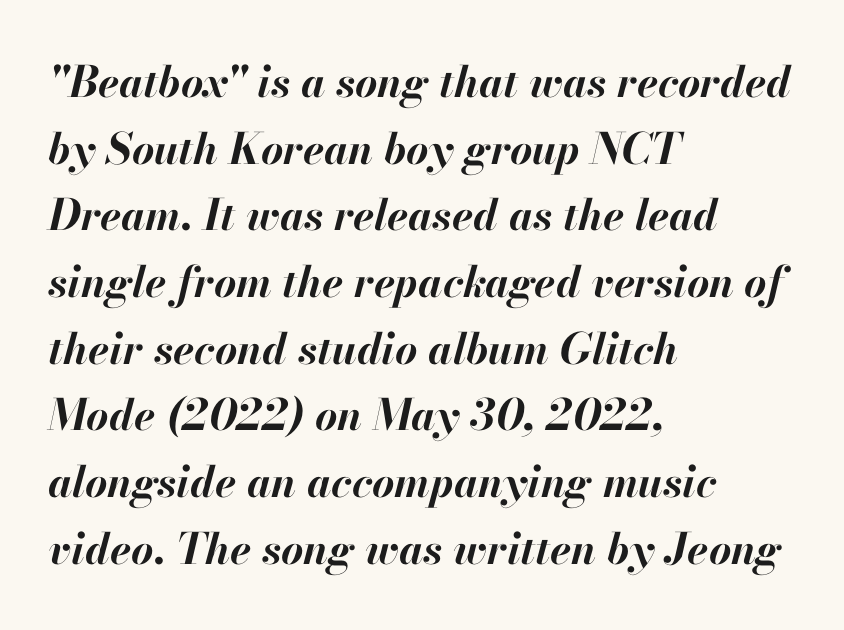
The image shows 43 px bold type, italic (leaning right); set left-aligned, normal line spacing (1.55x), normal letter spacing, not underlined; high stroke contrast and a small x-height.
